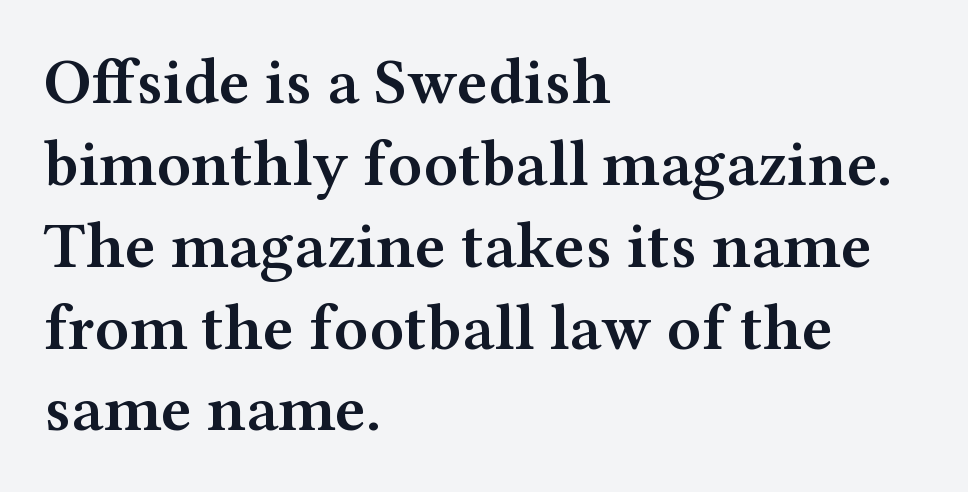
{"serif": "yes", "italic": "no", "bold": "semi", "weight": "semibold", "width": "wide", "stroke_contrast": "medium", "x_height": "medium", "monospaced": "no", "underline": "no", "align": "left", "line_spacing_ratio": 1.24, "letter_spacing": "normal", "letter_spacing_em": 0.0, "glyph_px": 66}
